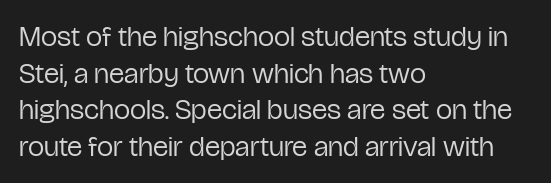
{"serif": "no", "italic": "no", "bold": "no", "weight": "regular", "width": "condensed", "stroke_contrast": "low", "x_height": "medium", "monospaced": "no", "underline": "no", "align": "left", "line_spacing": "normal", "line_spacing_ratio": 1.26, "letter_spacing": "normal", "letter_spacing_em": 0.0, "glyph_px": 29}
